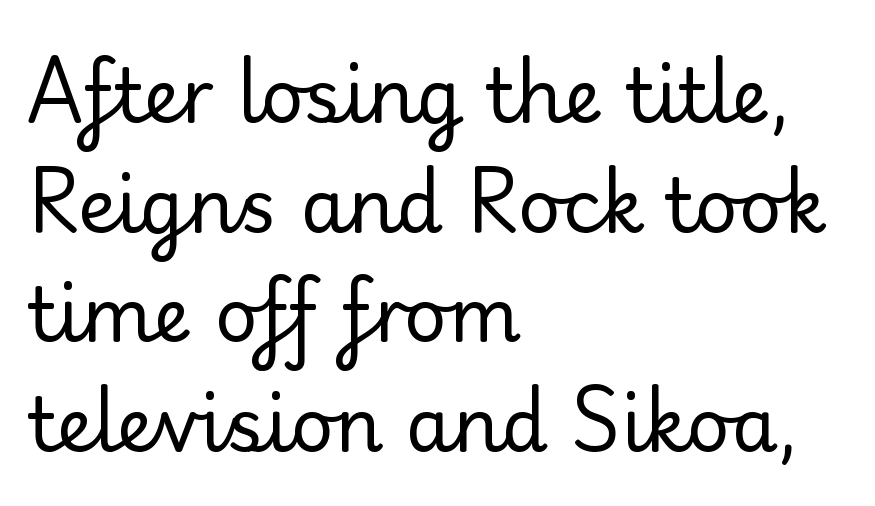
Typeset ragged right — the left edge is the straight one. Inter-character spacing is left at the font's built-in metrics. Looks like regular typesetting: each glyph gets only the width it needs. The font family rendered here belongs to the sans-serif group.
